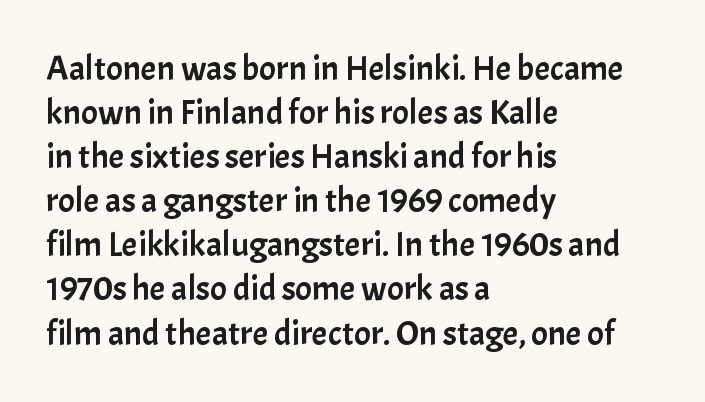
The image shows 35 px sans-serif type, upright; set left-aligned, normal line spacing (1.26x), normal letter spacing, not underlined; low stroke contrast and a medium x-height.
